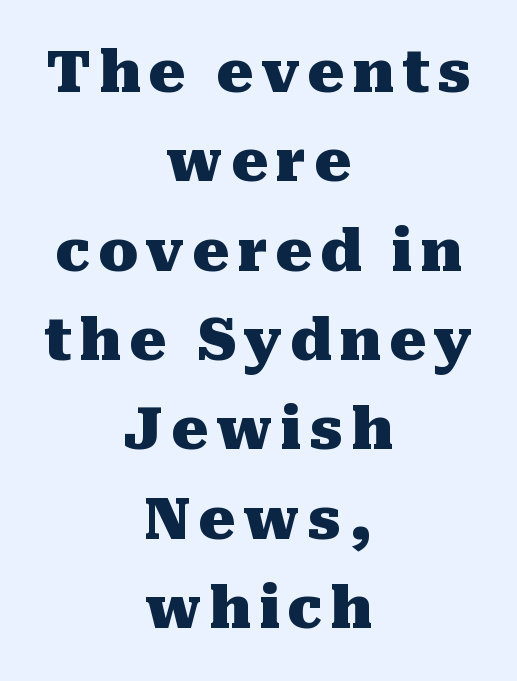
Q: Is the text bold? A: Yes.
Q: Is the text italic (slanted)? A: No, it is upright.
Q: Is the typeface a serif or a sans-serif typeface? A: Serif.
Q: Is the text underlined? A: No.
Q: How is the paragraph aligned? A: Centered.
Q: Is the spacing between lines tight, normal or loose? A: Normal.
Q: Width (condensed, normal, or wide)? A: Normal.
Q: Stroke contrast? A: Medium.
Q: x-height? A: Medium.
Q: Monospaced? A: No.
